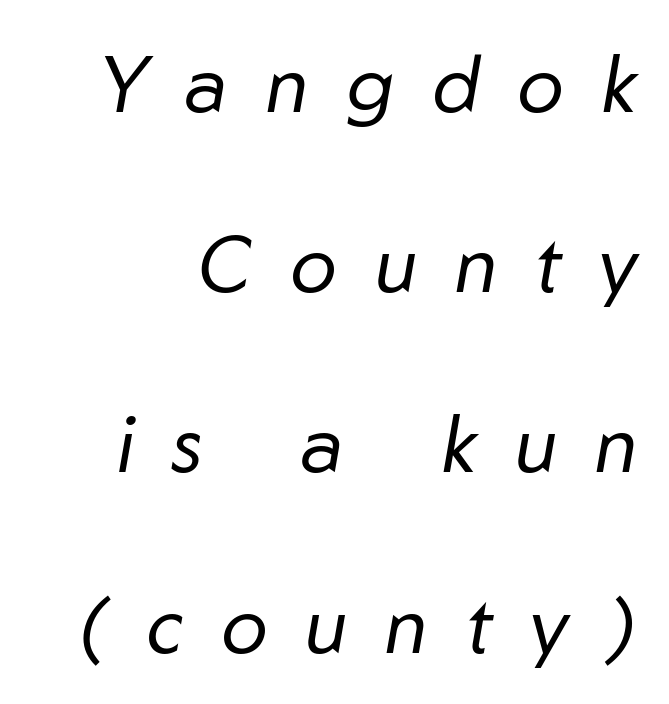
The image shows 78 px regular-weight type, italic (leaning right); set loose line spacing (2.31x), unusually wide letter spacing (+0.49 em), not underlined; low stroke contrast and a medium x-height.
